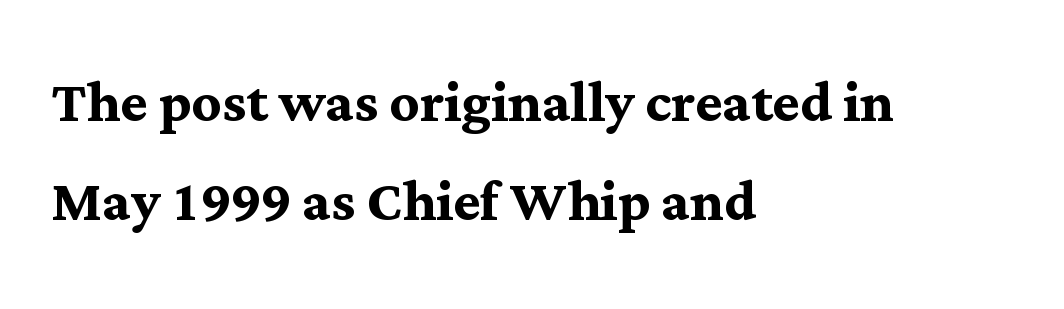
{"serif": "yes", "italic": "no", "bold": "yes", "weight": "semibold", "width": "normal", "stroke_contrast": "medium", "x_height": "medium", "monospaced": "no", "underline": "no", "align": "left", "line_spacing": "normal", "line_spacing_ratio": 1.36, "letter_spacing": "normal", "letter_spacing_em": 0.0, "glyph_px": 73}
